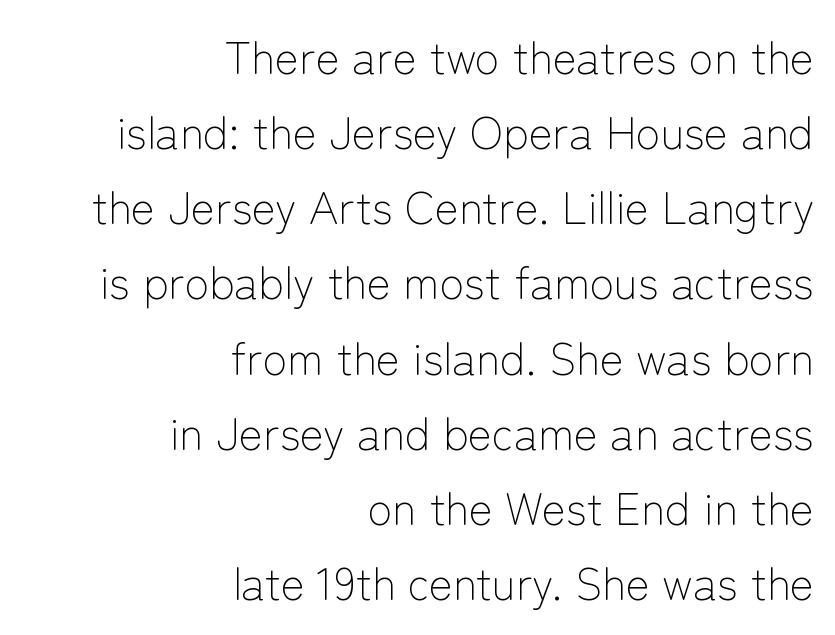
Q: Is the text bold? A: No.
Q: Is the text italic (slanted)? A: No, it is upright.
Q: Is the typeface a serif or a sans-serif typeface? A: Sans-serif.
Q: Is the text underlined? A: No.
Q: How is the paragraph aligned? A: Right-aligned.
Q: Is the spacing between letters normal or unusually wide? A: Normal.
Q: Is the spacing between lines tight, normal or loose? A: Normal.
Q: Width (condensed, normal, or wide)? A: Normal.
Q: Stroke contrast? A: Low.
Q: x-height? A: Medium.
Q: Monospaced? A: No.
